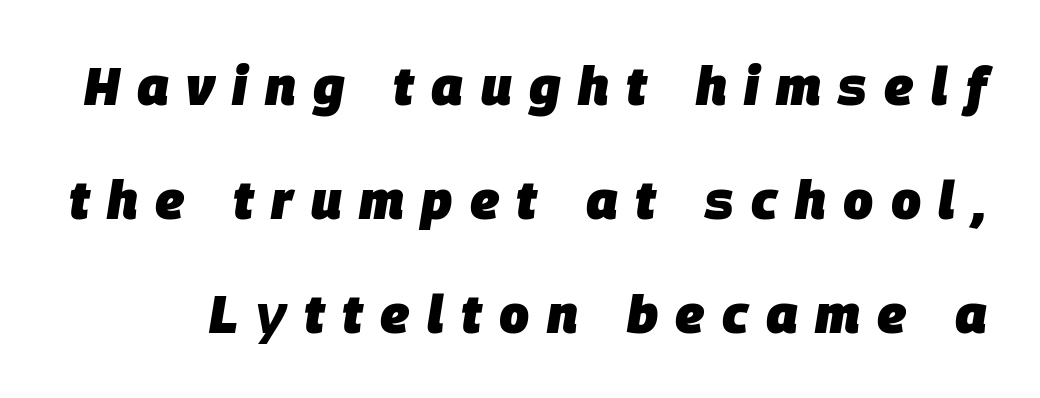
The image shows 53 px heavy type, italic (leaning right); set loose line spacing (2.15x), unusually wide letter spacing (+0.33 em), not underlined; low stroke contrast and a large x-height.
